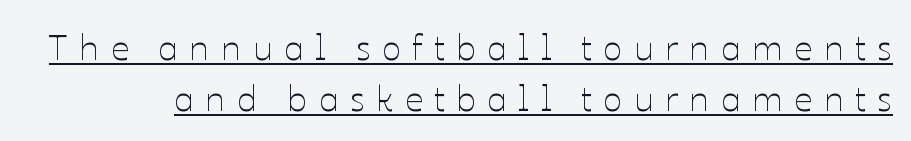
Q: Is the text bold? A: No.
Q: Is the text italic (slanted)? A: No, it is upright.
Q: Is the text underlined? A: Yes.
Q: Is the spacing between letters normal or unusually wide? A: Unusually wide.
Q: Is the spacing between lines tight, normal or loose? A: Normal.
Q: Width (condensed, normal, or wide)? A: Normal.
Q: Stroke contrast? A: Low.
Q: x-height? A: Medium.
Q: Monospaced? A: No.
